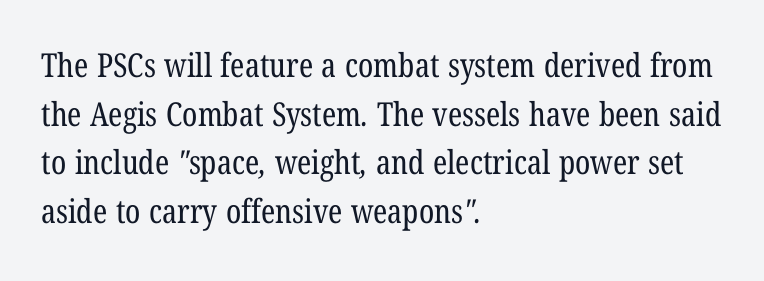
{"serif": "yes", "bold": "no", "weight": "regular", "width": "condensed", "stroke_contrast": "low", "x_height": "medium", "monospaced": "no", "underline": "no", "align": "left", "line_spacing": "normal", "line_spacing_ratio": 1.47, "letter_spacing": "normal", "letter_spacing_em": 0.0, "glyph_px": 33}
